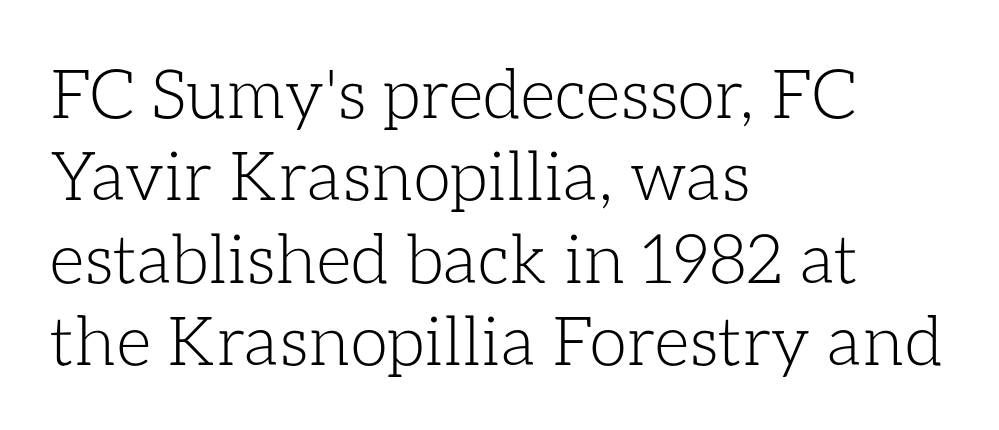
The image shows 68 px light type, upright; set left-aligned, line spacing 1.21x, normal letter spacing, not underlined; low stroke contrast and a medium x-height.
